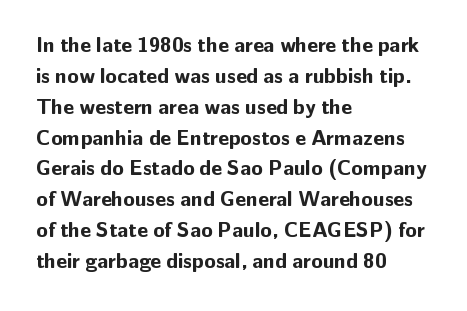
The image shows 21 px bold type, upright; set left-aligned, normal line spacing (1.47x), normal letter spacing, not underlined.
